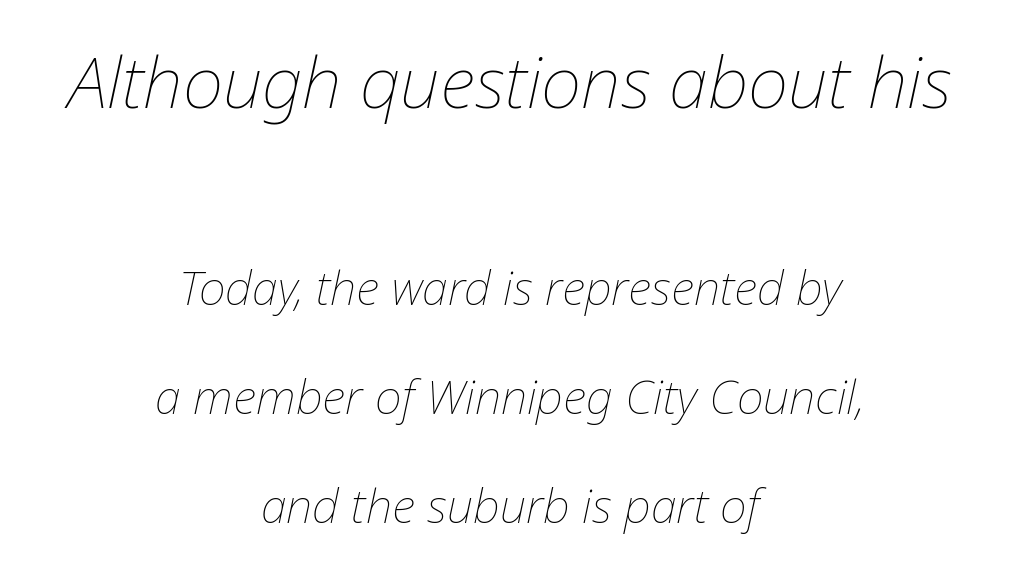
You could fit nearly another row in the gap between these rows. Any mark beneath the type? The region is blank. The cut favours lightness, reaching ordinary text weight at its darkest. The letters in the upper block stand taller than those in the block below.
